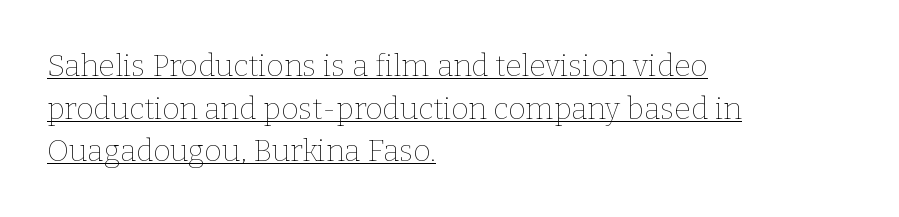
{"italic": "no", "bold": "no", "weight": "thin", "width": "normal", "stroke_contrast": "low", "x_height": "medium", "monospaced": "no", "underline": "yes", "align": "left", "line_spacing": "normal", "line_spacing_ratio": 1.42, "letter_spacing": "normal", "letter_spacing_em": 0.0, "glyph_px": 30}
